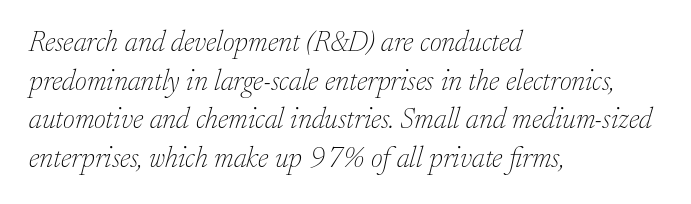
{"serif": "yes", "italic": "yes", "lean": "right", "slant_degrees": 17, "bold": "no", "weight": "thin", "width": "normal", "stroke_contrast": "low", "x_height": "small", "monospaced": "no", "underline": "no", "align": "left", "line_spacing": "normal", "line_spacing_ratio": 1.33, "letter_spacing": "normal", "letter_spacing_em": 0.0, "glyph_px": 29}
